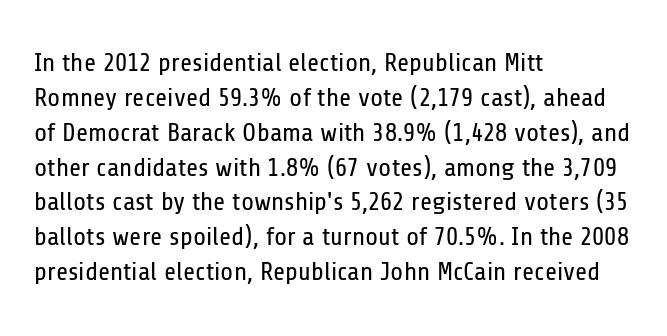
{"italic": "no", "bold": "no", "underline": "no", "align": "left", "line_spacing": "normal", "line_spacing_ratio": 1.34, "letter_spacing": "normal", "letter_spacing_em": 0.0, "glyph_px": 26}
